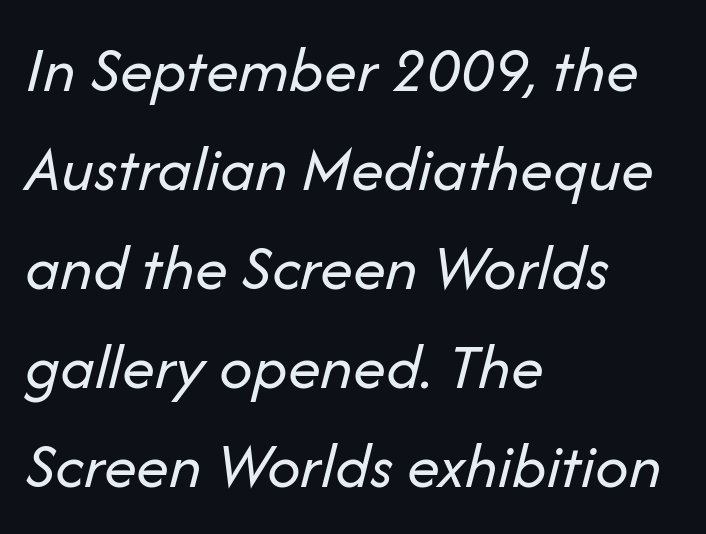
{"italic": "yes", "lean": "right", "slant_degrees": 14, "bold": "no", "weight": "regular", "width": "normal", "stroke_contrast": "low", "x_height": "medium", "monospaced": "no", "underline": "no", "align": "left", "line_spacing": "normal", "line_spacing_ratio": 1.5, "letter_spacing": "normal", "letter_spacing_em": 0.0, "glyph_px": 66}
